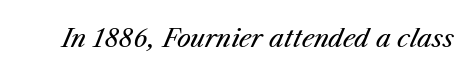
{"italic": "yes", "lean": "right", "slant_degrees": 23, "bold": "no", "underline": "no", "letter_spacing": "normal", "letter_spacing_em": 0.0, "glyph_px": 25}
